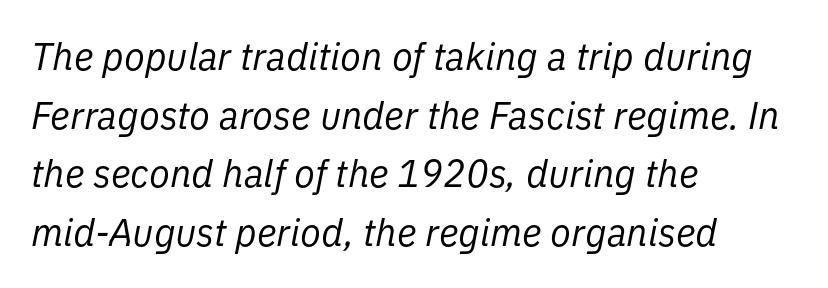
{"italic": "yes", "lean": "right", "slant_degrees": 11, "bold": "no", "weight": "regular", "width": "normal", "stroke_contrast": "low", "x_height": "medium", "monospaced": "no", "underline": "no", "align": "left", "line_spacing": "normal", "line_spacing_ratio": 1.54, "letter_spacing": "normal", "letter_spacing_em": 0.0, "glyph_px": 38}
